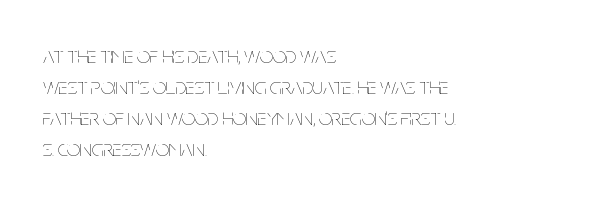
Q: Is the text bold? A: No.
Q: Is the text italic (slanted)? A: No, it is upright.
Q: Is the text underlined? A: No.
Q: How is the paragraph aligned? A: Left-aligned.
Q: Is the spacing between letters normal or unusually wide? A: Normal.
Q: Is the spacing between lines tight, normal or loose? A: Normal.
